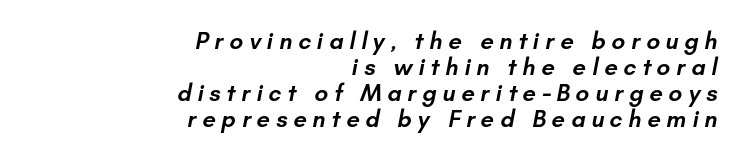
Q: Is the text bold? A: Semi-bold.
Q: Is the text underlined? A: No.
Q: How is the paragraph aligned? A: Right-aligned.
Q: Is the spacing between letters normal or unusually wide? A: Unusually wide.
Q: Is the spacing between lines tight, normal or loose? A: Tight.
